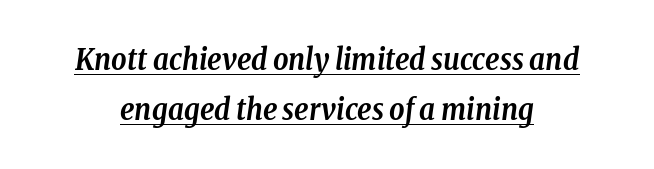
A normal amount of white space separates one row of letters from the next. The passage shown is typeset with a serif family. No extra tracking has been applied to these lines. The letters advance in unequal steps, a hallmark of proportional type.
